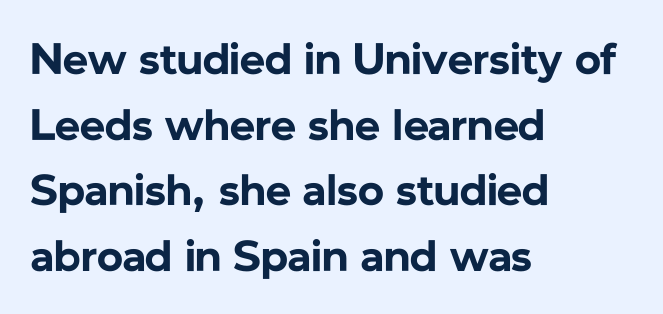
Typesetter's note: full bold, strokes at maximum text heaviness. One glance says typical: line gaps are just what's usual. The baseline area is clear. Font category for this specimen: sans-serif. Standard letterfit; no display-style spreading of the glyphs.
